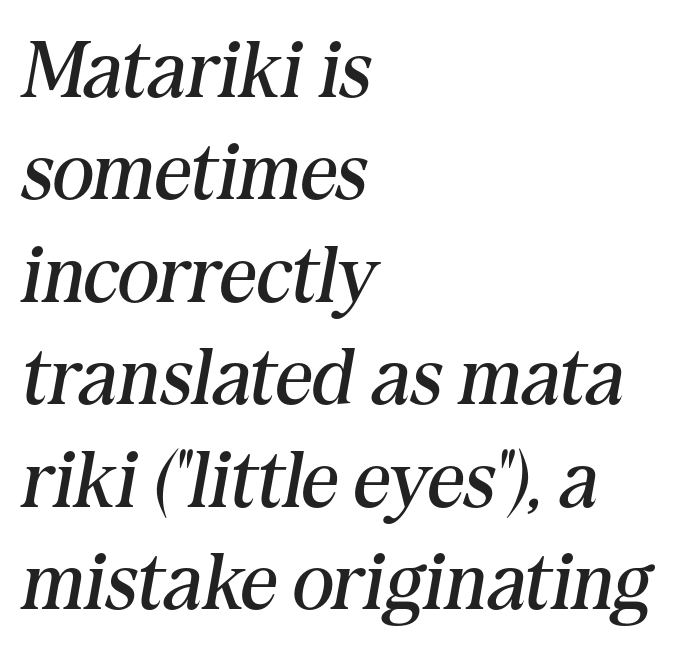
{"serif": "yes", "italic": "yes", "lean": "right", "slant_degrees": 10, "bold": "no", "weight": "regular", "width": "normal", "stroke_contrast": "medium", "x_height": "medium", "monospaced": "no", "underline": "no", "align": "left", "line_spacing": "normal", "line_spacing_ratio": 1.28, "letter_spacing": "normal", "letter_spacing_em": 0.0, "glyph_px": 80}
